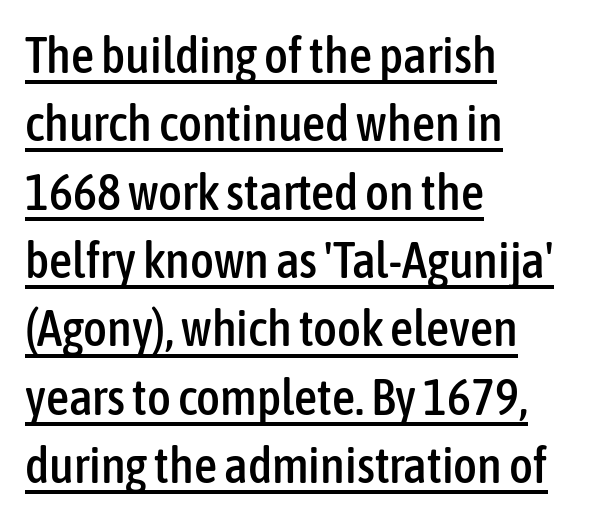
Does extra space separate the letters? No, they use regular spacing. Students, observe the line beneath the letters — that is underlining. The lettering stays uniformly vertical, giving the passage a roman look. The passage shown is typeset with a sans-serif family. The typesetter chose a ragged-right arrangement here.
